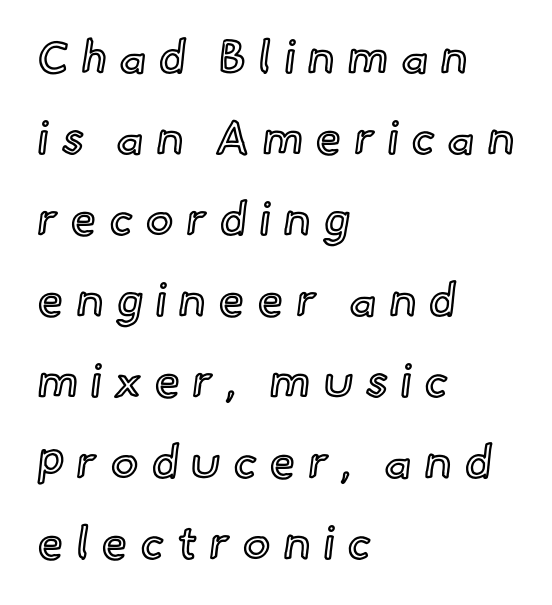
The image shows 46 px text type; set left-aligned, line spacing 1.76x, unusually wide letter spacing (+0.28 em), not underlined; a small x-height.
